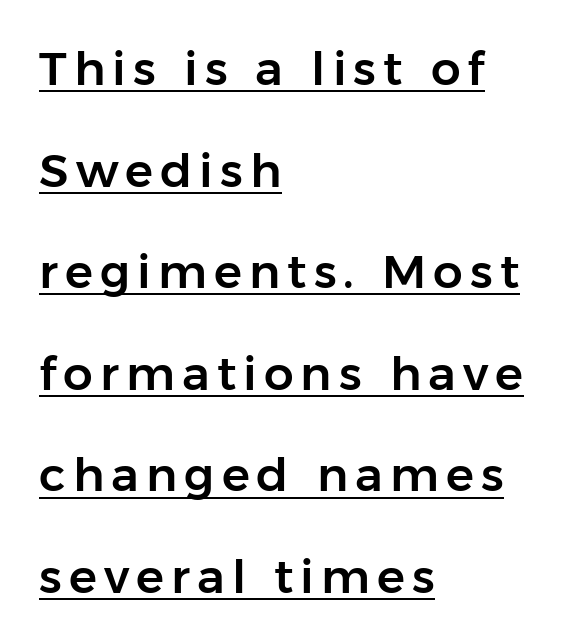
{"serif": "no", "italic": "no", "width": "normal", "stroke_contrast": "low", "x_height": "medium", "monospaced": "no", "underline": "yes", "align": "left", "line_spacing": "loose", "line_spacing_ratio": 2.16, "glyph_px": 47}
